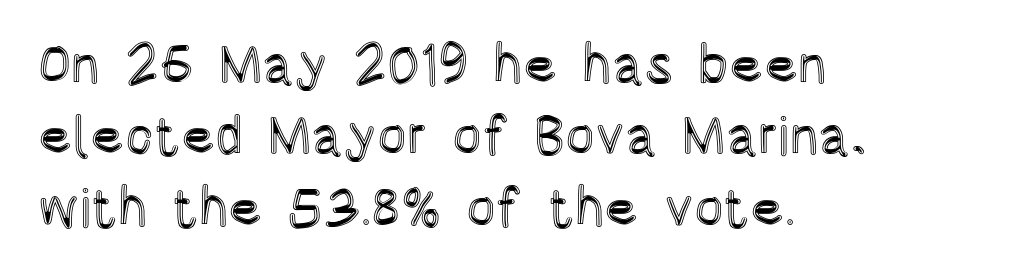
{"italic": "no", "width": "condensed", "x_height": "large", "monospaced": "no", "underline": "no", "align": "left", "line_spacing": "normal", "line_spacing_ratio": 1.3, "letter_spacing": "normal", "letter_spacing_em": 0.0, "glyph_px": 55}
